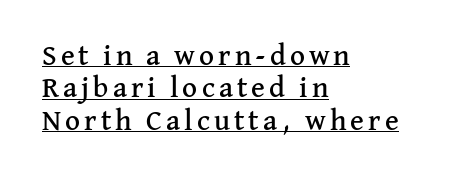
Q: Is the text italic (slanted)? A: No, it is upright.
Q: Is the typeface a serif or a sans-serif typeface? A: Serif.
Q: Is the text underlined? A: Yes.
Q: How is the paragraph aligned? A: Left-aligned.
Q: Is the spacing between lines tight, normal or loose? A: Tight.
Q: Width (condensed, normal, or wide)? A: Normal.
Q: Stroke contrast? A: Medium.
Q: x-height? A: Medium.
Q: Monospaced? A: No.
